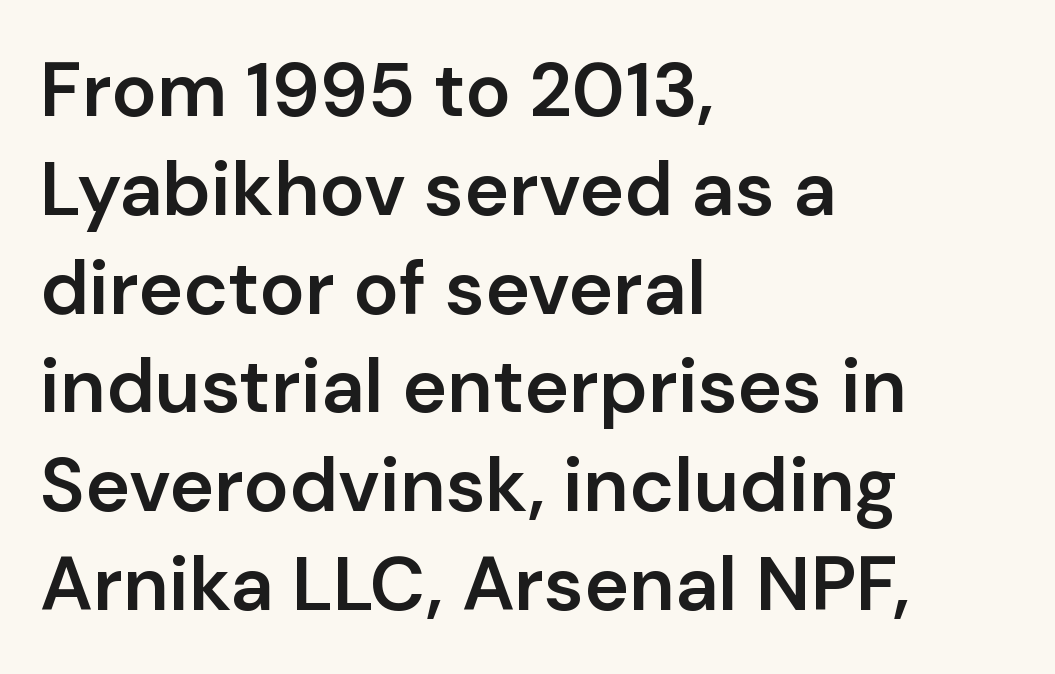
The image shows 76 px semibold sans-serif type, upright; set left-aligned, normal line spacing (1.3x), normal letter spacing, not underlined; low stroke contrast and a medium x-height.
